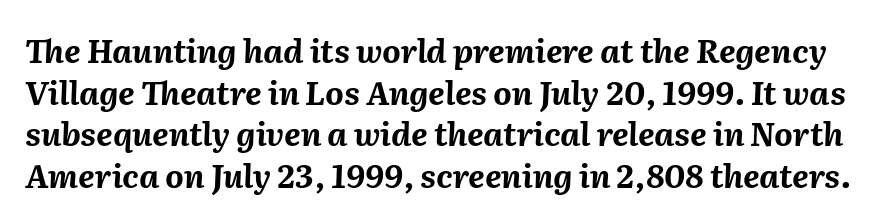
The image shows 32 px bold type, italic (leaning right); set normal line spacing (1.3x), normal letter spacing, not underlined; medium stroke contrast and a medium x-height.
